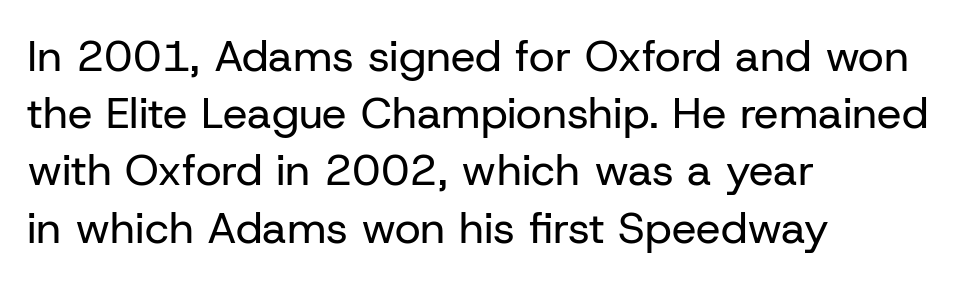
The characters are drawn with everyday or finer stroke widths. Check the space under the baseline: it is left empty. This is the regular roman posture of the typeface. Unlike a traditional serif, this face leaves its strokes unadorned. The horizontal fit of the characters is conventional and even.
